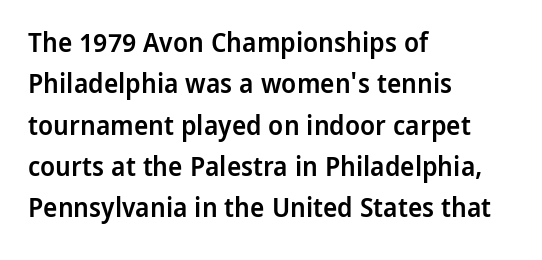
{"italic": "no", "bold": "semi", "underline": "no", "align": "left", "line_spacing": "normal", "line_spacing_ratio": 1.53, "letter_spacing": "normal", "letter_spacing_em": 0.0, "glyph_px": 27}
